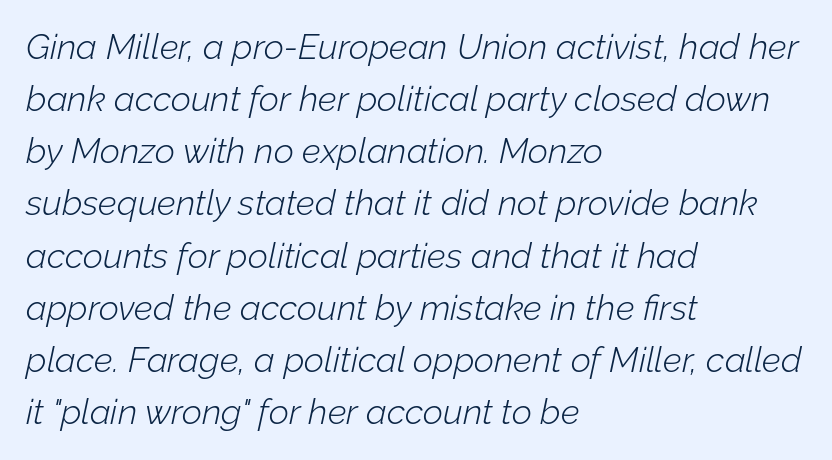
Stems and bowls with no extra thickness — not bold. Each letter keeps its own natural width here, so spacing adapts to shape. The horizontal fit of the characters is conventional and even. The whole block is typeset with a tilt.
